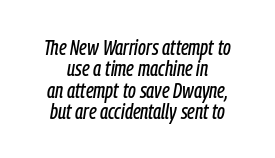
Q: Is the text italic (slanted)? A: Yes, it leans right by about 9 degrees.
Q: Is the text underlined? A: No.
Q: How is the paragraph aligned? A: Centered.
Q: Is the spacing between letters normal or unusually wide? A: Normal.
Q: Is the spacing between lines tight, normal or loose? A: Tight.
